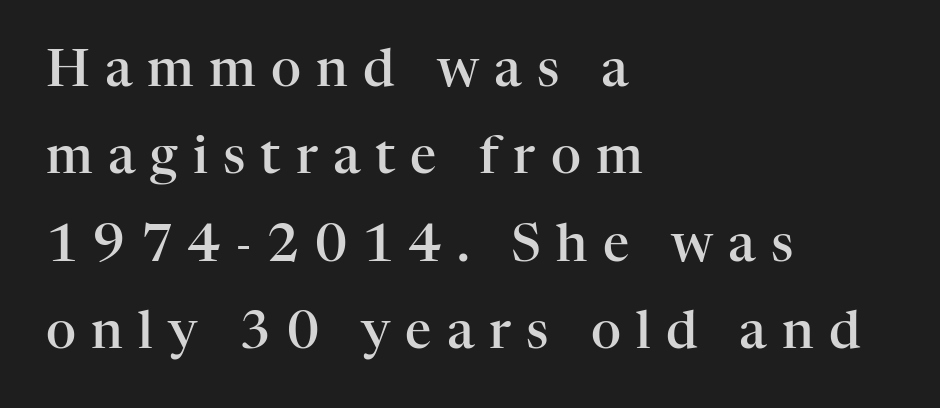
The image shows 52 px semibold serif type, upright; set left-aligned, normal line spacing (1.68x), unusually wide letter spacing (+0.29 em), not underlined; high stroke contrast and a medium x-height.
